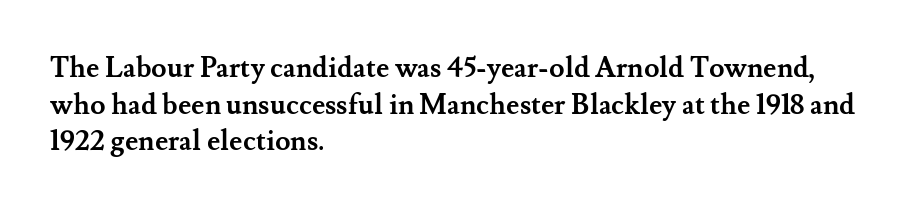
You'd pick this weight for a headline — it's a proper bold. Each line starts at the same left margin while the right side varies. Letter spacing: default. Type without underlining. The line-height multiplier appears to be the usual default. Unlike a clean sans, this face finishes its strokes with serifs.
